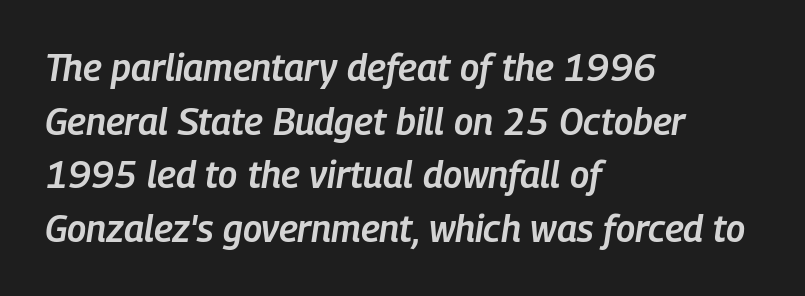
{"italic": "yes", "lean": "right", "slant_degrees": 9, "bold": "semi", "weight": "semibold", "width": "condensed", "stroke_contrast": "low", "x_height": "medium", "monospaced": "no", "underline": "no", "align": "left", "line_spacing": "normal", "line_spacing_ratio": 1.45, "letter_spacing": "normal", "letter_spacing_em": 0.0, "glyph_px": 37}
